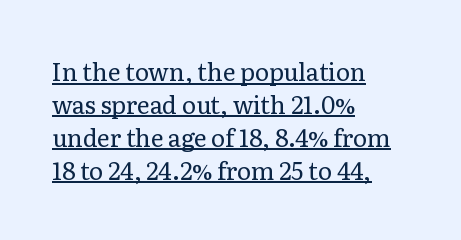
Emphasis is given by a line drawn under the lettering. The passage shown has conventional tracking throughout. The text block is weighted toward the left margin, trailing off unevenly rightward. The letters look calm and open, with moderate or lighter stems. Each new line begins a customary step beneath the previous one. Italic: no, the glyphs are upright roman.
